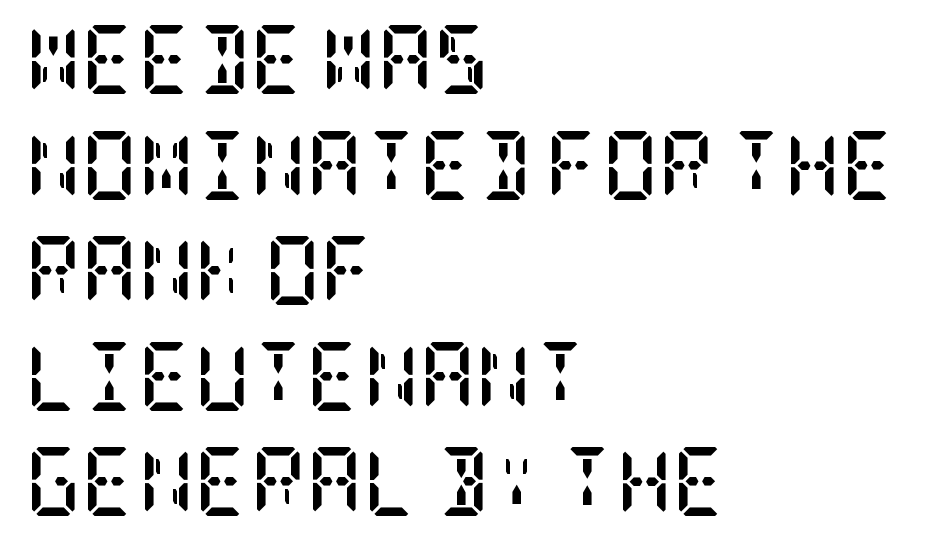
The image shows 69 px semibold, condensed serif type, upright; set left-aligned, normal line spacing (1.53x), normal letter spacing, not underlined; low stroke contrast and a large x-height.
